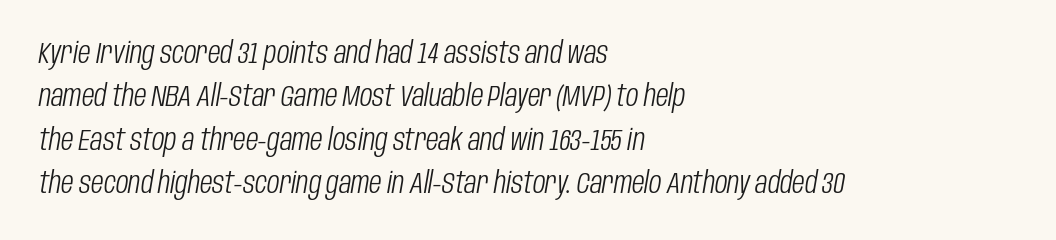
The image shows 29 px light, condensed type, italic (leaning right); set left-aligned, normal line spacing (1.5x), normal letter spacing, not underlined; low stroke contrast and a large x-height.
